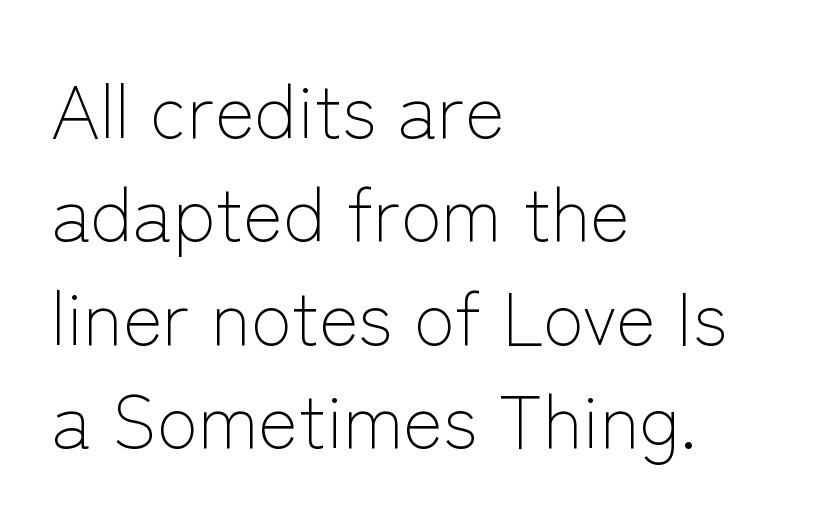
{"serif": "no", "italic": "no", "bold": "no", "weight": "light", "width": "normal", "stroke_contrast": "low", "x_height": "medium", "monospaced": "no", "underline": "no", "align": "left", "line_spacing": "normal", "line_spacing_ratio": 1.38, "letter_spacing": "normal", "letter_spacing_em": 0.0, "glyph_px": 75}
